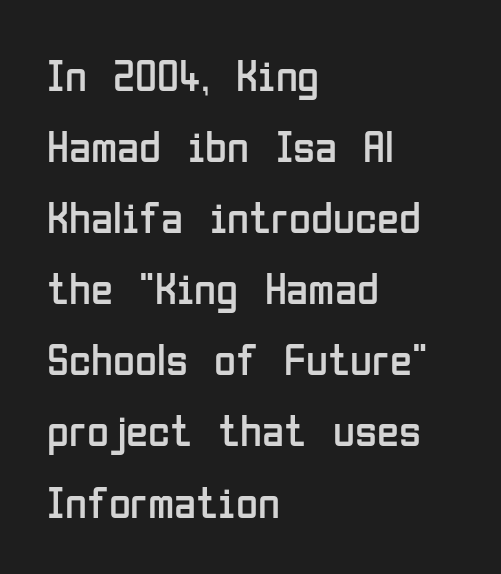
Q: Is the text bold? A: No.
Q: Is the text italic (slanted)? A: No, it is upright.
Q: Is the typeface a serif or a sans-serif typeface? A: Sans-serif.
Q: Is the text underlined? A: No.
Q: How is the paragraph aligned? A: Left-aligned.
Q: Is the spacing between letters normal or unusually wide? A: Normal.
Q: Is the spacing between lines tight, normal or loose? A: Normal.
Q: Width (condensed, normal, or wide)? A: Condensed.
Q: Stroke contrast? A: Low.
Q: x-height? A: Medium.
Q: Monospaced? A: No.
